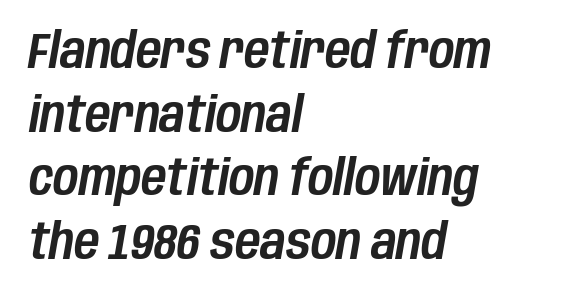
Bare-footed words on every line. The passage shown is typed in a proportional face where columns would drift. Spacing between characters is what you'd get straight out of the box. Regular leading. Style check: oblique.
